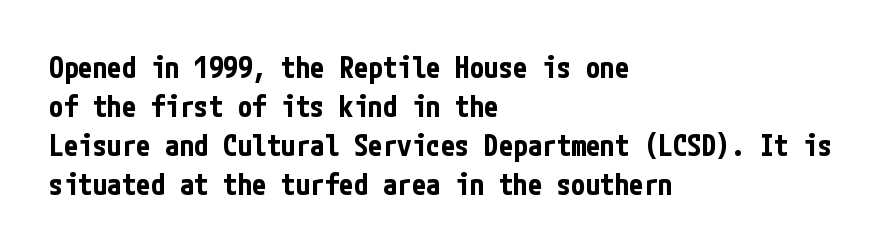
The image shows 29 px bold, condensed sans-serif type, upright; set left-aligned, normal line spacing (1.34x), normal letter spacing, not underlined; low stroke contrast and a medium x-height.
